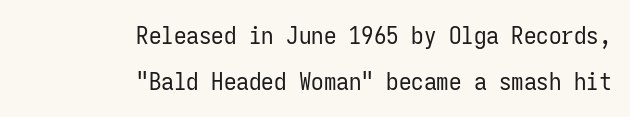
{"italic": "no", "bold": "no", "underline": "no", "align": "right", "line_spacing_ratio": 1.83, "letter_spacing": "normal", "letter_spacing_em": 0.0, "glyph_px": 25}
